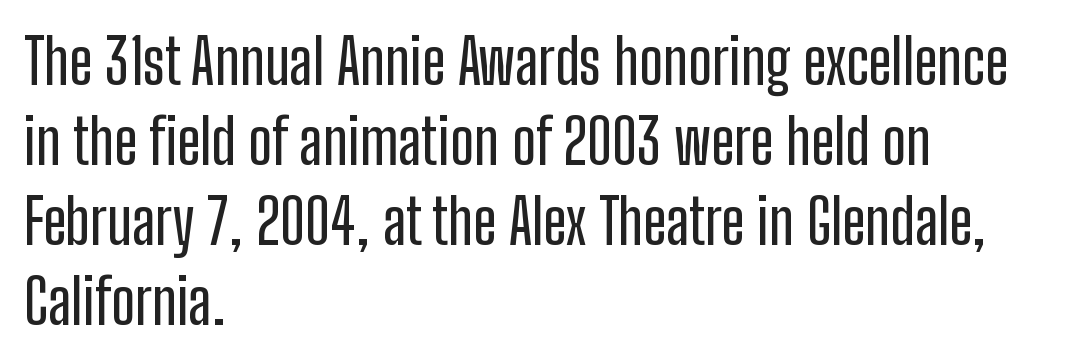
Q: Is the text italic (slanted)? A: No, it is upright.
Q: Is the typeface a serif or a sans-serif typeface? A: Sans-serif.
Q: Is the text underlined? A: No.
Q: How is the paragraph aligned? A: Left-aligned.
Q: Is the spacing between letters normal or unusually wide? A: Normal.
Q: Is the spacing between lines tight, normal or loose? A: Normal.
Q: Width (condensed, normal, or wide)? A: Condensed.
Q: Stroke contrast? A: Low.
Q: x-height? A: Medium.
Q: Monospaced? A: No.
